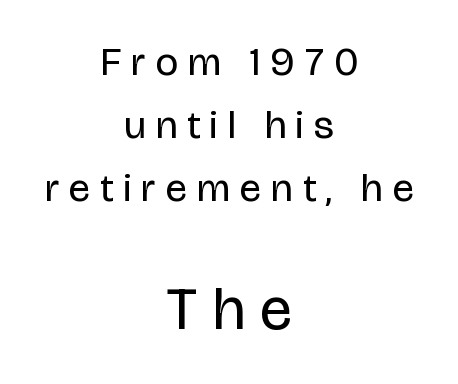
{"serif": "no", "italic": "no", "bold": "no", "weight": "regular", "width": "condensed", "stroke_contrast": "low", "x_height": "large", "monospaced": "no", "underline": "no", "align": "center", "line_spacing": "normal", "line_spacing_ratio": 1.57, "letter_spacing": "wide", "letter_spacing_em": 0.26, "larger_block": "second", "size_ratio": 1.5, "glyph_px": 60}
